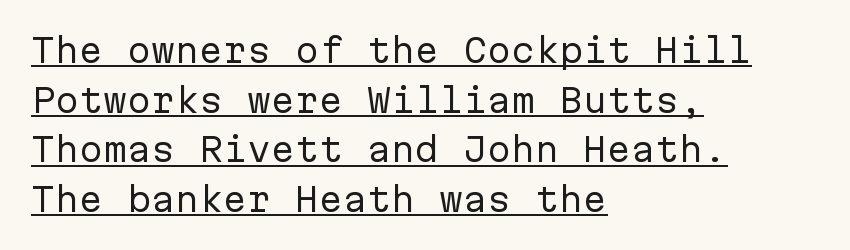
Q: Is the text bold? A: No.
Q: Is the text italic (slanted)? A: No, it is upright.
Q: Is the typeface a serif or a sans-serif typeface? A: Sans-serif.
Q: Is the text underlined? A: Yes.
Q: How is the paragraph aligned? A: Left-aligned.
Q: Is the spacing between letters normal or unusually wide? A: Normal.
Q: Is the spacing between lines tight, normal or loose? A: Normal.
Q: Width (condensed, normal, or wide)? A: Normal.
Q: Stroke contrast? A: Low.
Q: x-height? A: Medium.
Q: Monospaced? A: Yes.
